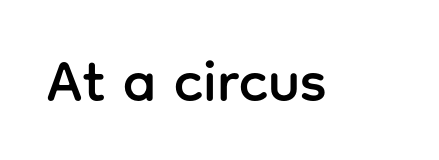
The letters advance in unequal steps, a hallmark of proportional type. The characters display no serif detailing; their extremities are plain. Ascenders rise straight up at ninety degrees. In terms of letterspacing, this is plain default setting. Decoration check: the copy has no underline.
